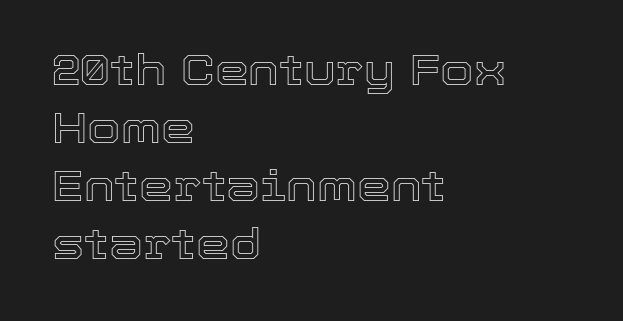
It's the straight-up-and-down kind of type. Each line starts at the same left margin while the right side varies. The zone under the glyphs is completely vacant. Vertical spacing — default. Character widths vary here, with narrow letters taking less room than wide ones.
